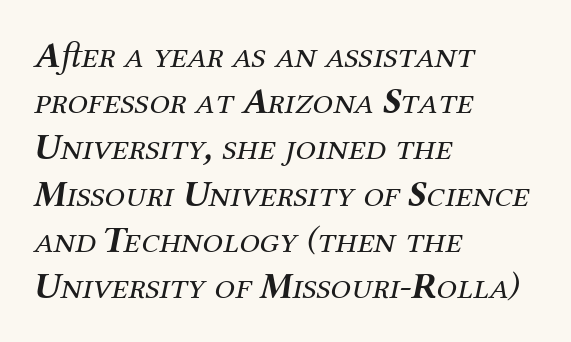
Q: Is the text bold? A: No.
Q: Is the text italic (slanted)? A: Yes, it leans right by about 12 degrees.
Q: Is the typeface a serif or a sans-serif typeface? A: Serif.
Q: Is the text underlined? A: No.
Q: How is the paragraph aligned? A: Left-aligned.
Q: Is the spacing between letters normal or unusually wide? A: Normal.
Q: Is the spacing between lines tight, normal or loose? A: Normal.
Q: Width (condensed, normal, or wide)? A: Normal.
Q: Stroke contrast? A: Medium.
Q: x-height? A: Medium.
Q: Monospaced? A: No.
